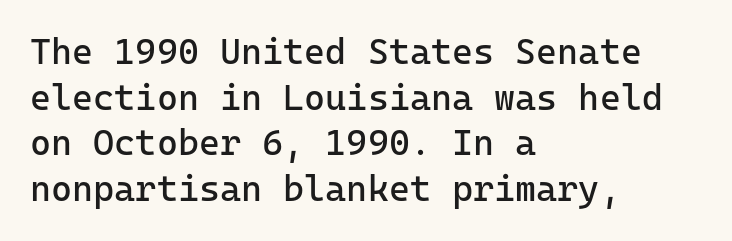
The image shows 36 px regular-weight sans-serif type, upright, monospaced; set left-aligned, normal line spacing (1.27x), normal letter spacing, not underlined; low stroke contrast and a medium x-height.
